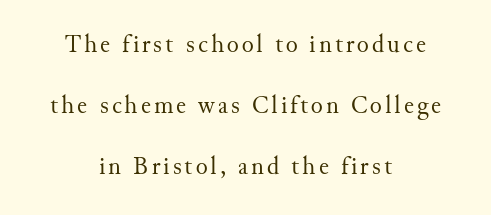
Q: Is the text bold? A: No.
Q: Is the text italic (slanted)? A: No, it is upright.
Q: Is the text underlined? A: No.
Q: How is the paragraph aligned? A: Centered.
Q: Is the spacing between lines tight, normal or loose? A: Loose.
